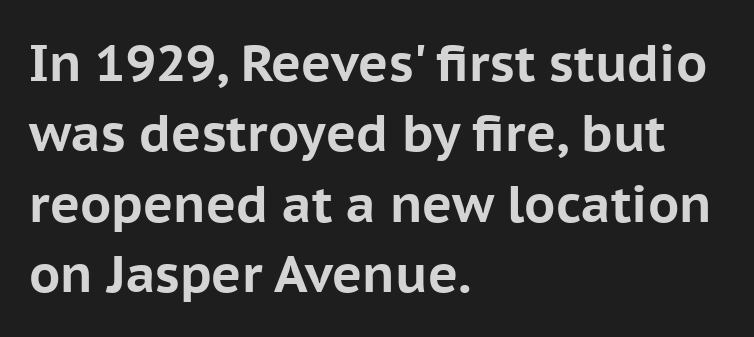
Q: Is the text bold? A: Yes.
Q: Is the text italic (slanted)? A: No, it is upright.
Q: Is the typeface a serif or a sans-serif typeface? A: Sans-serif.
Q: Is the text underlined? A: No.
Q: How is the paragraph aligned? A: Left-aligned.
Q: Is the spacing between letters normal or unusually wide? A: Normal.
Q: Is the spacing between lines tight, normal or loose? A: Normal.
Q: Width (condensed, normal, or wide)? A: Normal.
Q: Stroke contrast? A: Low.
Q: x-height? A: Medium.
Q: Monospaced? A: No.
